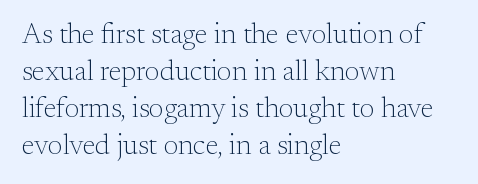
The image shows 28 px light serif type, upright; set left-aligned, normal line spacing (1.32x), normal letter spacing, not underlined; medium stroke contrast and a small x-height.
